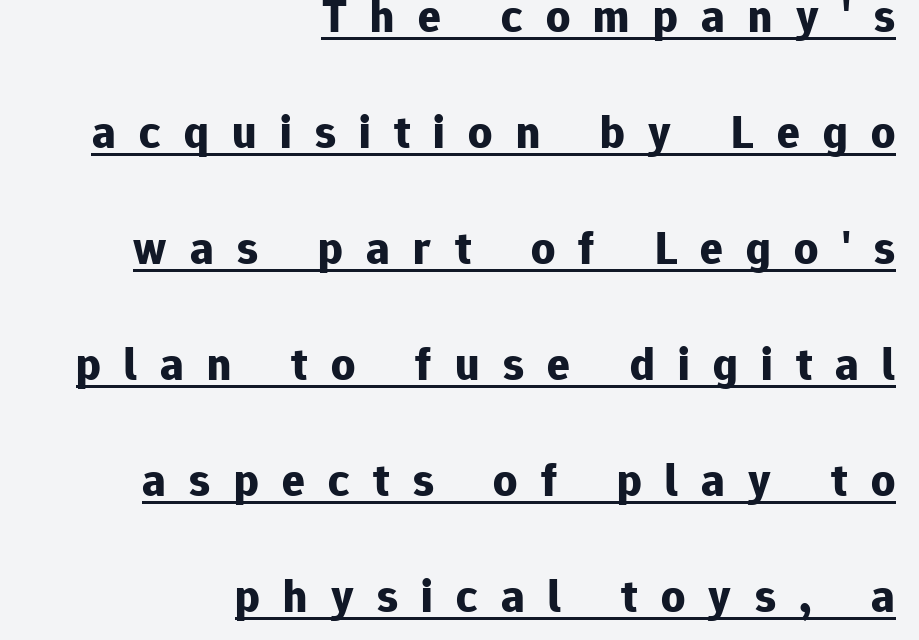
Q: Is the text bold? A: Yes.
Q: Is the text italic (slanted)? A: No, it is upright.
Q: Is the typeface a serif or a sans-serif typeface? A: Sans-serif.
Q: Is the text underlined? A: Yes.
Q: How is the paragraph aligned? A: Right-aligned.
Q: Is the spacing between letters normal or unusually wide? A: Unusually wide.
Q: Is the spacing between lines tight, normal or loose? A: Loose.
Q: Width (condensed, normal, or wide)? A: Normal.
Q: Stroke contrast? A: Low.
Q: x-height? A: Medium.
Q: Monospaced? A: No.
